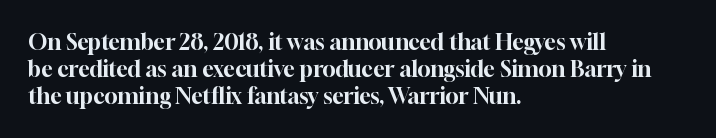
{"italic": "no", "underline": "no", "align": "left", "line_spacing_ratio": 1.23, "letter_spacing": "normal", "letter_spacing_em": 0.0, "glyph_px": 22}
